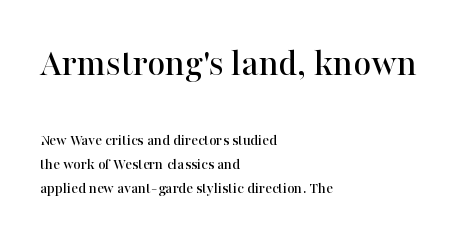
Q: Is the text italic (slanted)? A: No, it is upright.
Q: Is the typeface a serif or a sans-serif typeface? A: Serif.
Q: Is the text underlined? A: No.
Q: How is the paragraph aligned? A: Left-aligned.
Q: Is the spacing between letters normal or unusually wide? A: Normal.
Q: Is the spacing between lines tight, normal or loose? A: Normal.
Q: Which block of text is set in a larger size, the first (top) or the second (bottom)? A: The first (top) one.
Q: Width (condensed, normal, or wide)? A: Normal.
Q: Stroke contrast? A: High.
Q: x-height? A: Medium.
Q: Monospaced? A: No.
